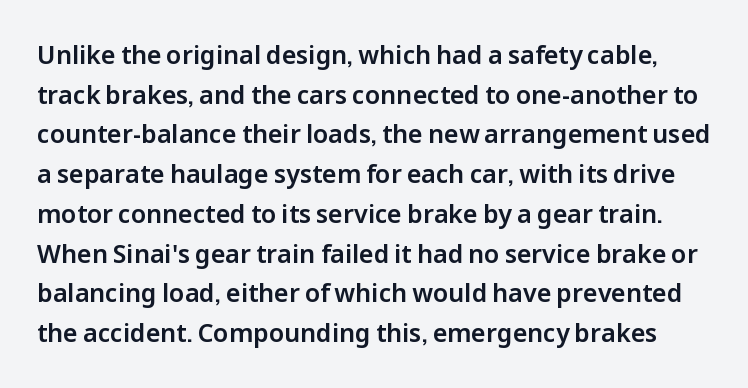
The image shows 25 px text type, upright; set normal line spacing (1.59x), normal letter spacing, not underlined.
